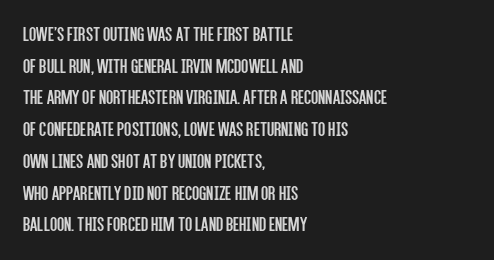
Style check: upright. Leftover space on each line is placed entirely after the last word. The rows are spaced the way most documents space them. The font is comparable to plain body text, perhaps lighter. Honestly, there is no underline to notice here at all. Nobody touched the tracking dial on this one.
